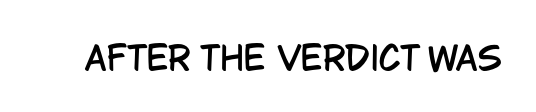
Q: Is the text italic (slanted)? A: No, it is upright.
Q: Is the typeface a serif or a sans-serif typeface? A: Sans-serif.
Q: Is the text underlined? A: No.
Q: Is the spacing between letters normal or unusually wide? A: Normal.
Q: Width (condensed, normal, or wide)? A: Condensed.
Q: Stroke contrast? A: Low.
Q: x-height? A: Large.
Q: Monospaced? A: No.
